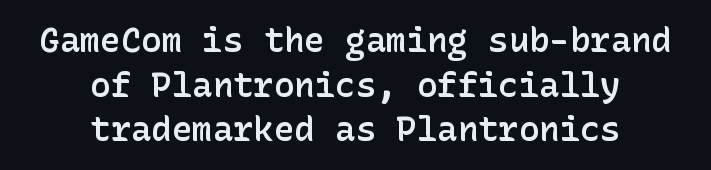
In terms of letterform style, serifs are entirely absent. Caption: multi-line text, centered on the measure. The lines sit at an ordinary, default distance from one another. Notice the strokes are somewhat thickened but not fully heavy: this is a semibold.
